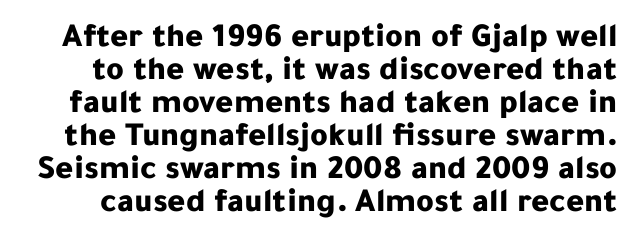
Characters remain perfectly vertical along every line. The vertical gap from one line to the next is small. You could not count columns in this text — the font is proportionally spaced. The type family on display is of the sans-serif kind. This rendering features lettering with no underline. The letters are bold, with thick, heavy strokes.
